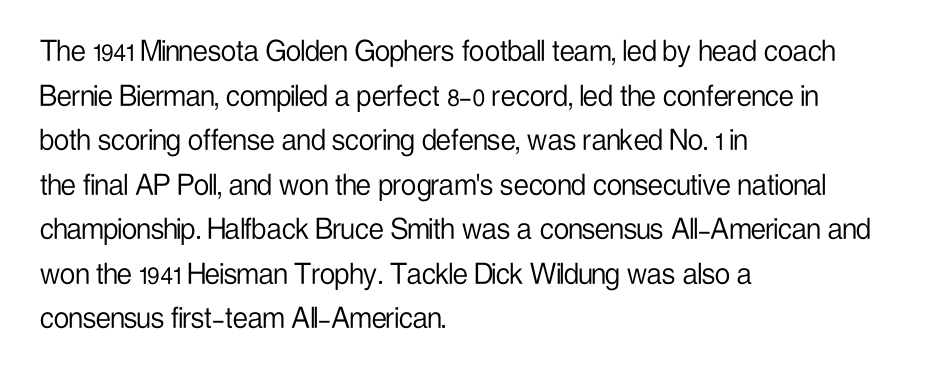
The image shows 34 px light, condensed sans-serif type, upright; set left-aligned, normal line spacing (1.31x), normal letter spacing, not underlined; low stroke contrast and a medium x-height.
